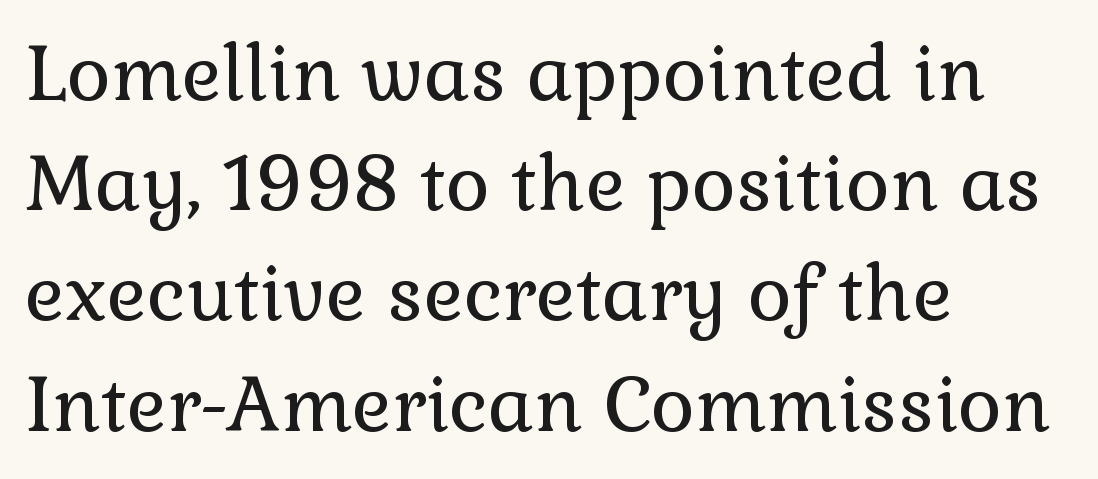
Observe the ordinary spacing: letters are neighbours, not strangers. The lettering stays uniformly vertical, giving the passage a roman look. Baseline-to-baseline distance is the conventional proportion of letter height. The glyphs are unaccompanied by any horizontal stroke below them. The passage shown is typeset with a serif family.
